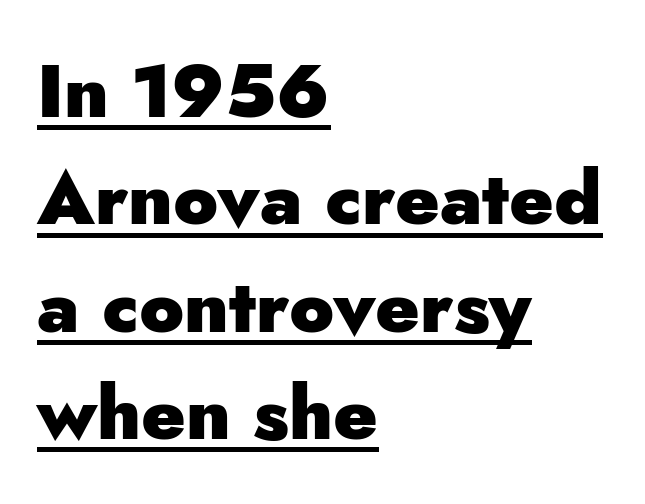
The image shows 74 px heavy sans-serif type, upright; set left-aligned, normal line spacing (1.45x), normal letter spacing, underlined; low stroke contrast and a small x-height.
